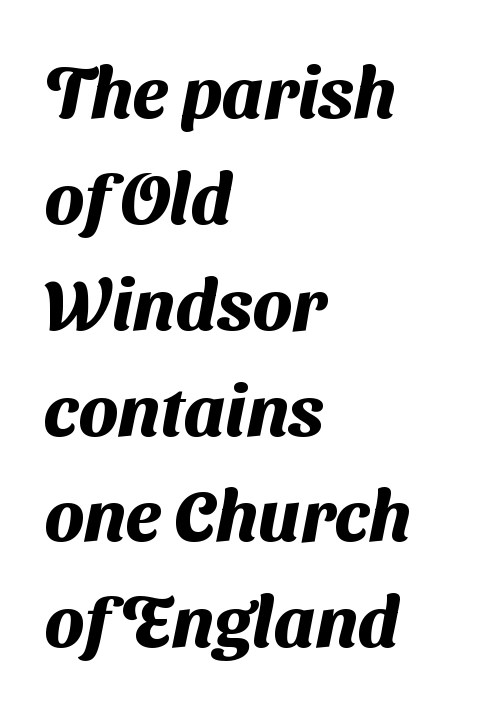
Notice how thick the strokes are: this is what a full bold looks like. The setting favours the left margin, as ordinary paragraphs usually do. Between one letter and the next there's only the usual sliver of space. This rendering features lettering with no underline. Looks like regular typesetting: each glyph gets only the width it needs.
